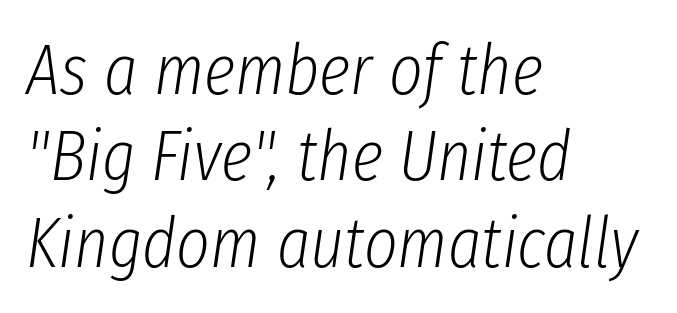
Is the letter spacing exaggerated? No — it looks like the ordinary default. Plain, unruled lines of type. The specimen reads as italic at a glance. Is this a fixed-width face? No — the glyphs have proportional, varying widths. No extra ink here — the face is not bold.
